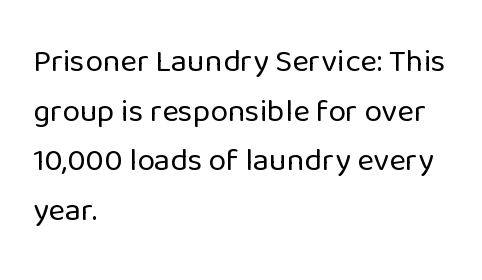
Q: Is the text bold? A: No.
Q: Is the text italic (slanted)? A: No, it is upright.
Q: Is the typeface a serif or a sans-serif typeface? A: Sans-serif.
Q: Is the text underlined? A: No.
Q: How is the paragraph aligned? A: Left-aligned.
Q: Is the spacing between letters normal or unusually wide? A: Normal.
Q: Is the spacing between lines tight, normal or loose? A: Normal.
Q: Width (condensed, normal, or wide)? A: Normal.
Q: Stroke contrast? A: Low.
Q: x-height? A: Medium.
Q: Monospaced? A: No.
